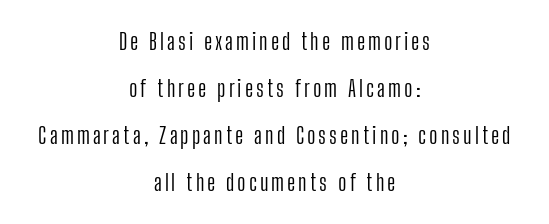
{"italic": "no", "bold": "no", "underline": "no", "align": "center", "line_spacing": "loose", "line_spacing_ratio": 2.05, "glyph_px": 23}
